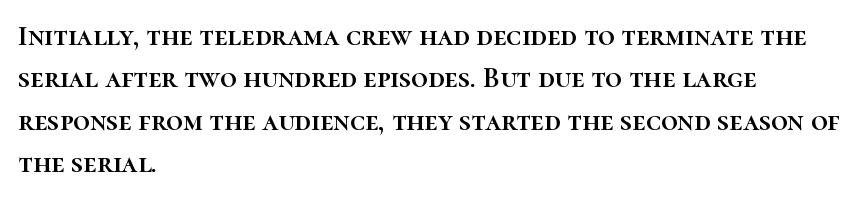
Q: Is the text italic (slanted)? A: No, it is upright.
Q: Is the text underlined? A: No.
Q: How is the paragraph aligned? A: Left-aligned.
Q: Is the spacing between letters normal or unusually wide? A: Normal.
Q: Is the spacing between lines tight, normal or loose? A: Normal.
Q: Width (condensed, normal, or wide)? A: Normal.
Q: Stroke contrast? A: High.
Q: x-height? A: Medium.
Q: Monospaced? A: No.
